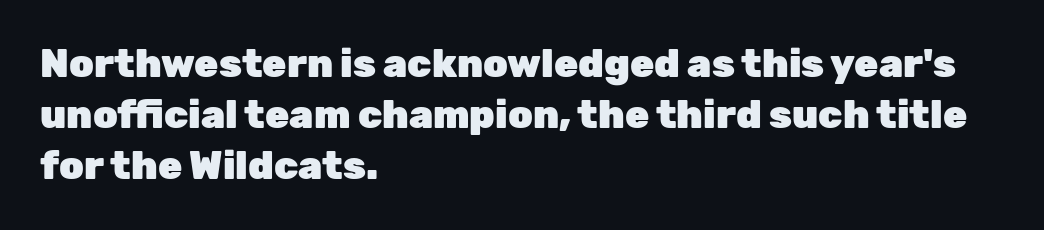
The image shows 39 px heavy sans-serif type, upright; set left-aligned, normal line spacing (1.31x), normal letter spacing, not underlined; low stroke contrast and a medium x-height.
